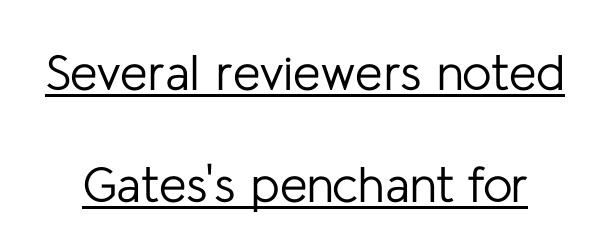
The image shows 50 px regular-weight sans-serif type, upright; set loose line spacing (2.24x), normal letter spacing, underlined; low stroke contrast and a medium x-height.
